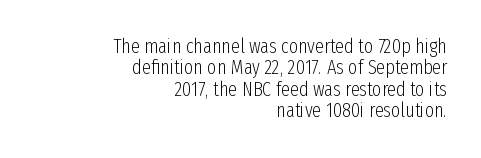
This sample uses plain, unmodified letter spacing. These lines were composed using upright roman letters. Each new line begins almost immediately beneath the previous one. Stem width sits at or under what a default text font uses. Typeset ragged left — the right edge is the straight one.
